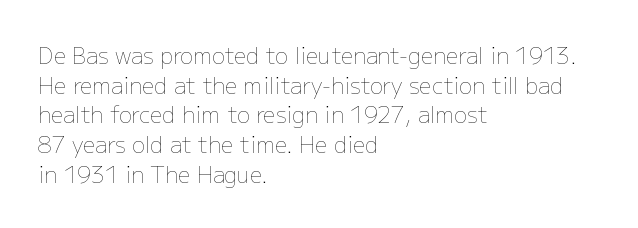
Q: Is the text bold? A: No.
Q: Is the text italic (slanted)? A: No, it is upright.
Q: Is the text underlined? A: No.
Q: How is the paragraph aligned? A: Left-aligned.
Q: Is the spacing between letters normal or unusually wide? A: Normal.
Q: Is the spacing between lines tight, normal or loose? A: Normal.
